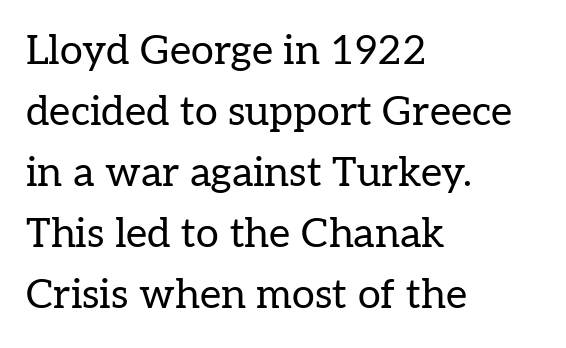
{"serif": "yes", "italic": "no", "bold": "no", "weight": "regular", "width": "normal", "stroke_contrast": "low", "x_height": "medium", "monospaced": "no", "underline": "no", "align": "left", "line_spacing": "normal", "line_spacing_ratio": 1.49, "letter_spacing": "normal", "letter_spacing_em": 0.0, "glyph_px": 41}
